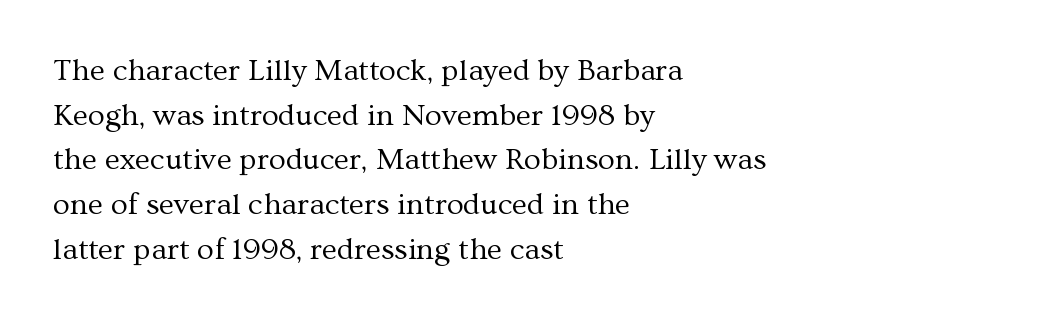
Tracking here is standard; glyphs follow each other at the usual distance. The characters display serif detailing at their extremities. Has an underline been added? It has not. Every character sits straight up, as roman type does. Baseline-to-baseline distance is the conventional proportion of letter height.
